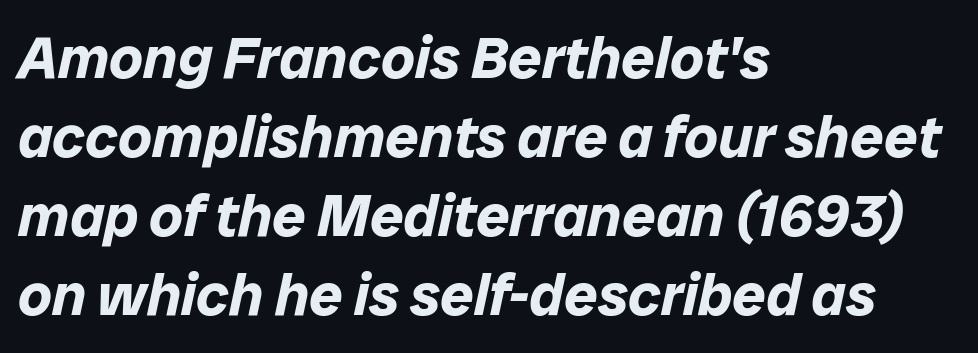
The image shows 59 px bold type, italic (leaning right); set left-aligned, normal line spacing (1.34x), normal letter spacing, not underlined; low stroke contrast and a medium x-height.
